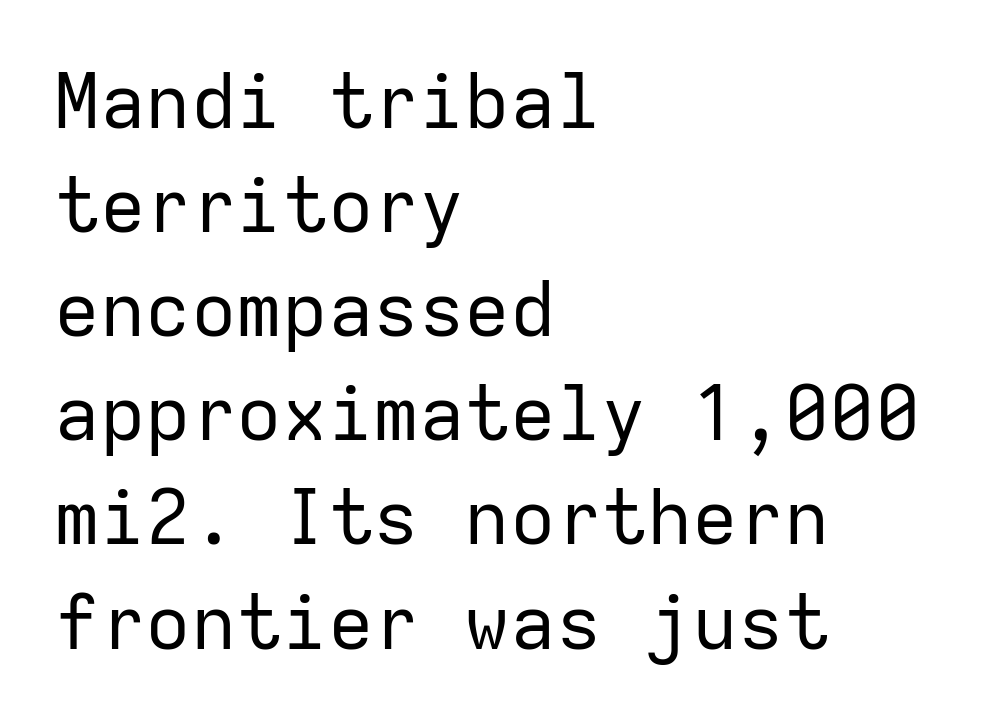
Q: Is the text bold? A: No.
Q: Is the text italic (slanted)? A: No, it is upright.
Q: Is the typeface a serif or a sans-serif typeface? A: Sans-serif.
Q: Is the text underlined? A: No.
Q: How is the paragraph aligned? A: Left-aligned.
Q: Is the spacing between letters normal or unusually wide? A: Normal.
Q: Is the spacing between lines tight, normal or loose? A: Normal.
Q: Width (condensed, normal, or wide)? A: Normal.
Q: Stroke contrast? A: Low.
Q: x-height? A: Medium.
Q: Monospaced? A: Yes.
